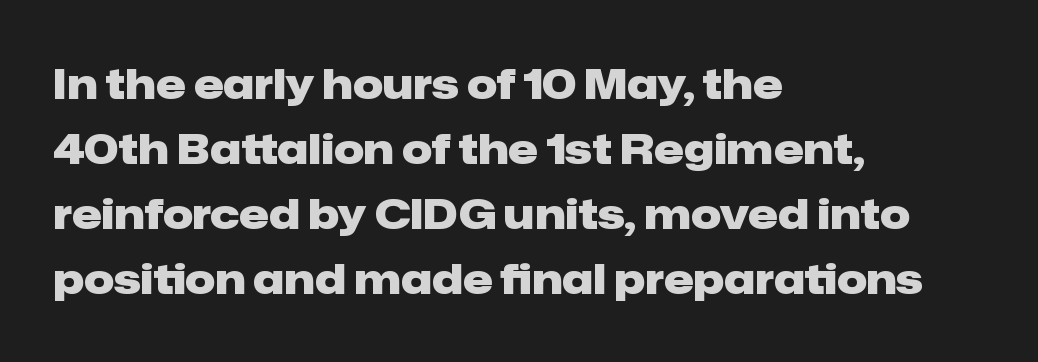
The image shows 42 px heavy sans-serif type, upright; set left-aligned, normal line spacing (1.55x), normal letter spacing, not underlined; low stroke contrast and a medium x-height.
